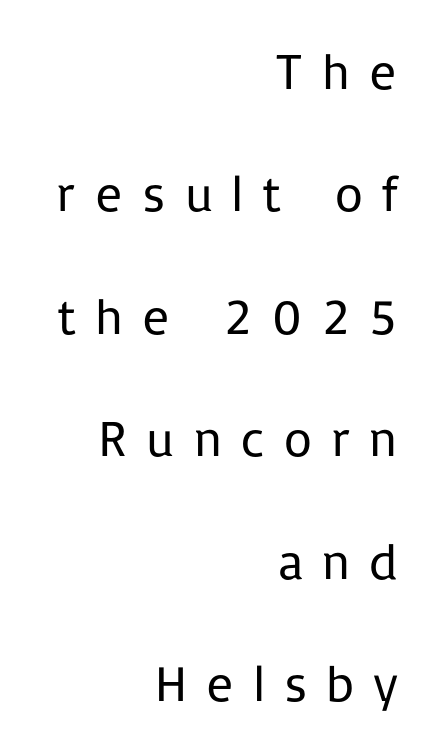
Honestly, the letter spacing is so wide it's the main thing you notice. Weight: regular or lighter. This is the regular roman posture of the typeface. The glyphs in this specimen are sans serif. Proportional: the letters do not fall into vertical columns. Teacher's note: observe the even right margin — that is flush-right alignment.
